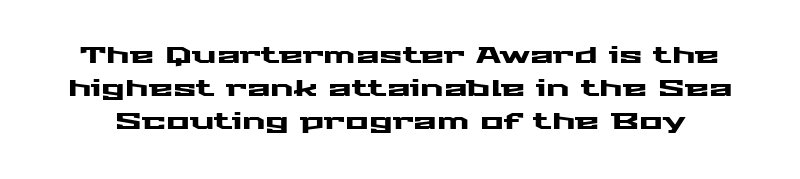
Q: Is the text italic (slanted)? A: No, it is upright.
Q: Is the text underlined? A: No.
Q: Is the spacing between letters normal or unusually wide? A: Normal.
Q: Is the spacing between lines tight, normal or loose? A: Normal.
